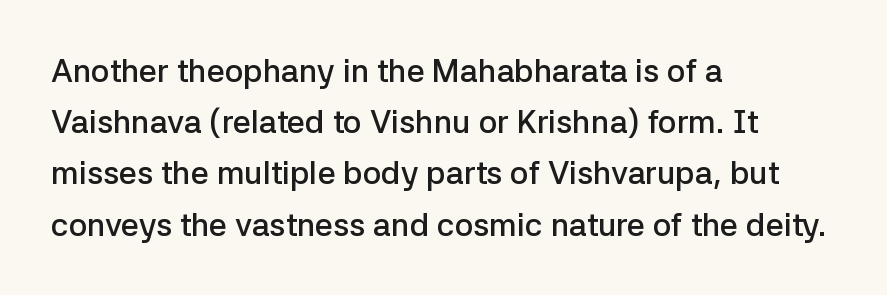
Q: Is the text bold? A: Semi-bold.
Q: Is the text italic (slanted)? A: No, it is upright.
Q: Is the typeface a serif or a sans-serif typeface? A: Sans-serif.
Q: Is the text underlined? A: No.
Q: How is the paragraph aligned? A: Left-aligned.
Q: Is the spacing between letters normal or unusually wide? A: Normal.
Q: Is the spacing between lines tight, normal or loose? A: Normal.
Q: Width (condensed, normal, or wide)? A: Normal.
Q: Stroke contrast? A: Low.
Q: x-height? A: Medium.
Q: Monospaced? A: No.
